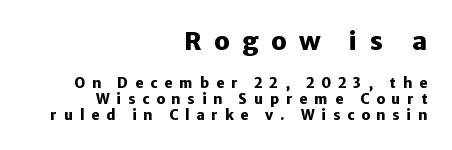
{"italic": "no", "bold": "yes", "underline": "no", "align": "right", "line_spacing_ratio": 1.16, "letter_spacing": "wide", "letter_spacing_em": 0.49, "larger_block": "first", "size_ratio": 1.79, "glyph_px": 25}
